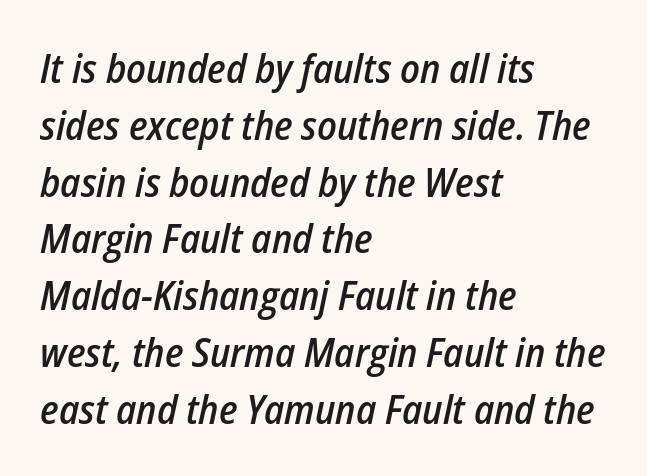
Q: Is the text bold? A: Semi-bold.
Q: Is the text italic (slanted)? A: Yes, it leans right by about 12 degrees.
Q: Is the text underlined? A: No.
Q: How is the paragraph aligned? A: Left-aligned.
Q: Is the spacing between letters normal or unusually wide? A: Normal.
Q: Is the spacing between lines tight, normal or loose? A: Normal.
Q: Width (condensed, normal, or wide)? A: Condensed.
Q: Stroke contrast? A: Low.
Q: x-height? A: Medium.
Q: Monospaced? A: No.
